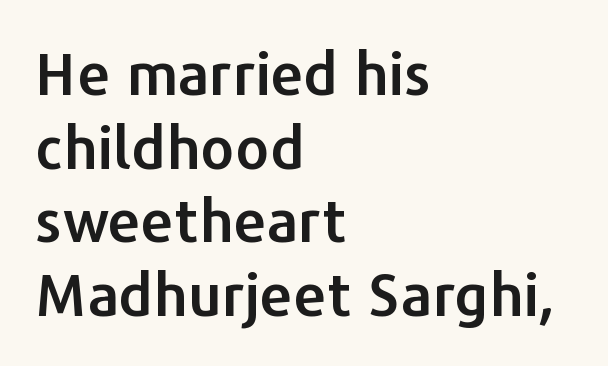
{"serif": "no", "italic": "no", "width": "normal", "stroke_contrast": "low", "x_height": "medium", "monospaced": "no", "underline": "no", "align": "left", "line_spacing": "normal", "line_spacing_ratio": 1.25, "letter_spacing": "normal", "letter_spacing_em": 0.0, "glyph_px": 59}
